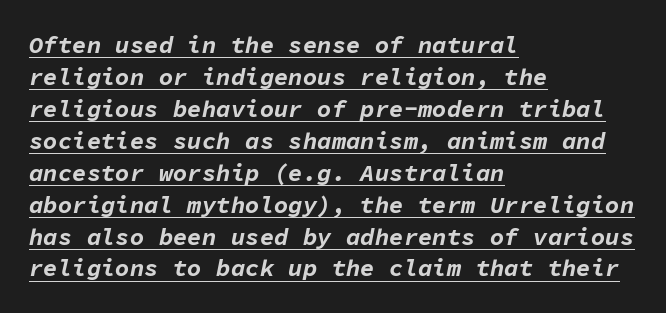
This sample carries an underscore along the baseline area. Does the weight exceed regular? Yes, all the way to bold. Here the glyphs are tracked normally, forming tight word shapes. Is the type slanted? Yes — the strokes lean at a clear angle. Is the block centered? No — it sits flush against the left margin. The designer left line spacing at the default.
